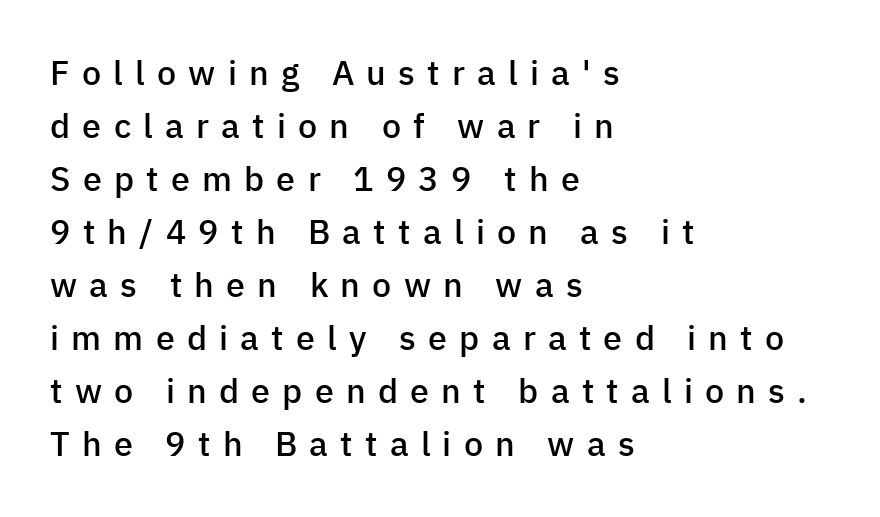
Q: Is the text bold? A: Semi-bold.
Q: Is the text italic (slanted)? A: No, it is upright.
Q: Is the typeface a serif or a sans-serif typeface? A: Sans-serif.
Q: Is the text underlined? A: No.
Q: How is the paragraph aligned? A: Left-aligned.
Q: Is the spacing between letters normal or unusually wide? A: Unusually wide.
Q: Is the spacing between lines tight, normal or loose? A: Normal.
Q: Width (condensed, normal, or wide)? A: Normal.
Q: Stroke contrast? A: Low.
Q: x-height? A: Medium.
Q: Monospaced? A: No.
